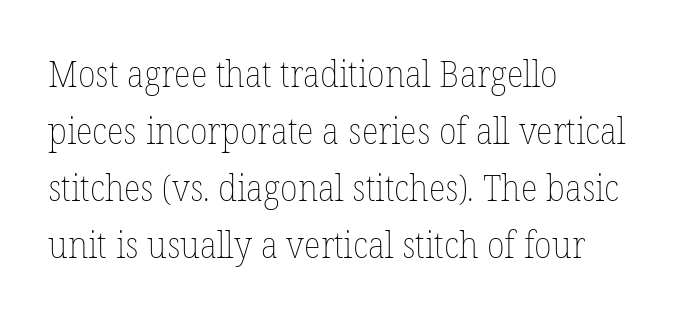
Stem width sits at or under what a default text font uses. This sample keeps an unexceptional amount of space between lines. The rendering uses natural spacing where letterforms have individual widths. The zone under the glyphs is completely vacant.
